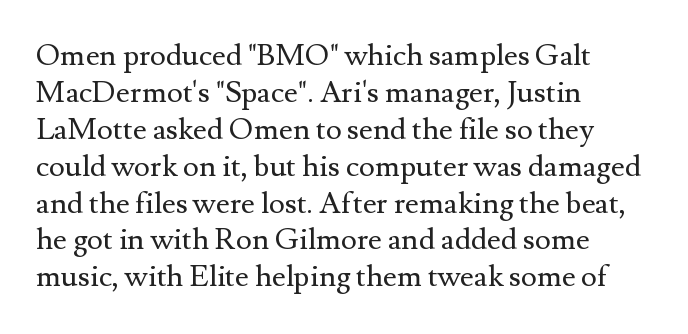
Q: Is the text bold? A: No.
Q: Is the text italic (slanted)? A: No, it is upright.
Q: Is the typeface a serif or a sans-serif typeface? A: Serif.
Q: Is the text underlined? A: No.
Q: How is the paragraph aligned? A: Left-aligned.
Q: Is the spacing between letters normal or unusually wide? A: Normal.
Q: Width (condensed, normal, or wide)? A: Normal.
Q: Stroke contrast? A: Medium.
Q: x-height? A: Small.
Q: Monospaced? A: No.
